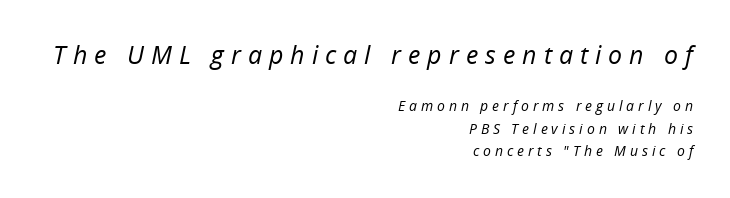
Weight class: somewhere from thin through regular. Which of the two is more prominent by size? The first, at the top. Posture: slanted. Words appear elongated and porous because spacing is wide.
